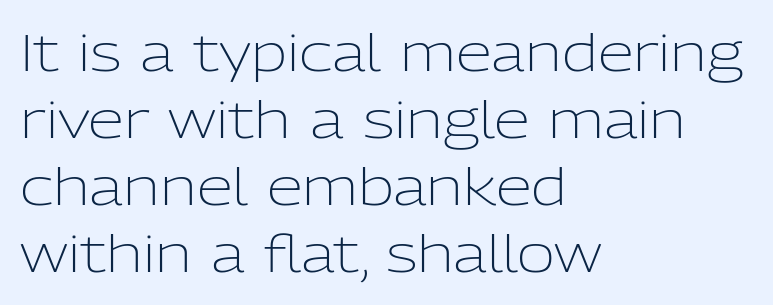
Serifs: no, the terminals of the letterforms are clean. This block has exactly the height ordinary leading produces. Ordinary non-slanted type is in use. Looks like regular typesetting: each glyph gets only the width it needs. No heavy texture on the line: the type isn't bold.
